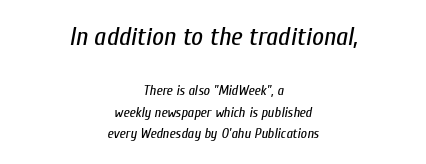
Weight class: somewhere from thin through regular. Note: larger setting up top, smaller setting below. The paragraph has two soft edges and a firm central axis. The specimen omits any rule beneath the text block's lines.
